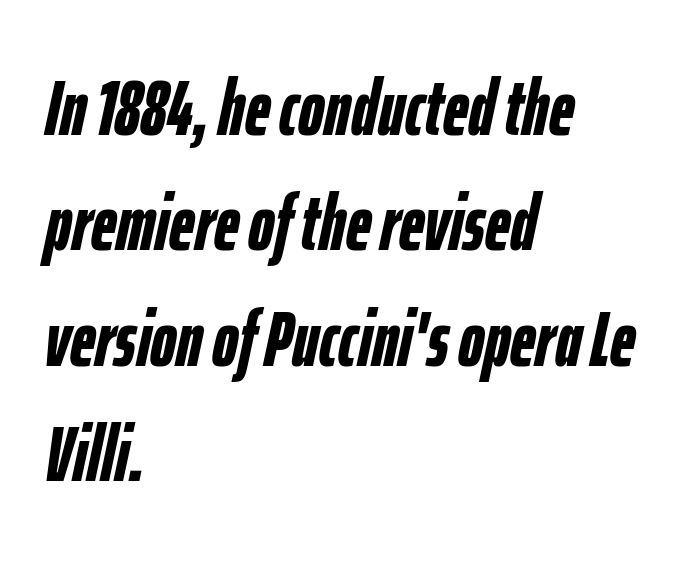
The image shows 79 px semibold, condensed type, italic (leaning right); set left-aligned, normal line spacing (1.46x), normal letter spacing, not underlined; low stroke contrast and a medium x-height.
